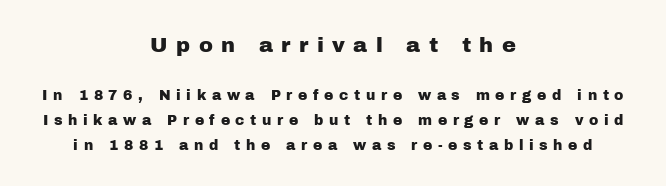
{"italic": "no", "underline": "no", "align": "center", "line_spacing_ratio": 1.81, "letter_spacing": "wide", "letter_spacing_em": 0.4, "larger_block": "first", "size_ratio": 1.5, "glyph_px": 21}
